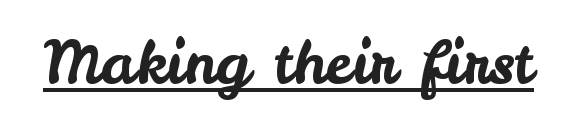
The image shows 60 px sans-serif type; set normal letter spacing, underlined; low stroke contrast and a small x-height.
